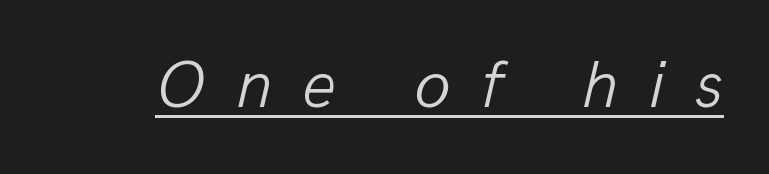
{"italic": "yes", "lean": "right", "slant_degrees": 13, "bold": "no", "weight": "light", "width": "normal", "stroke_contrast": "low", "x_height": "medium", "monospaced": "no", "underline": "yes", "letter_spacing": "wide", "letter_spacing_em": 0.45, "glyph_px": 67}
